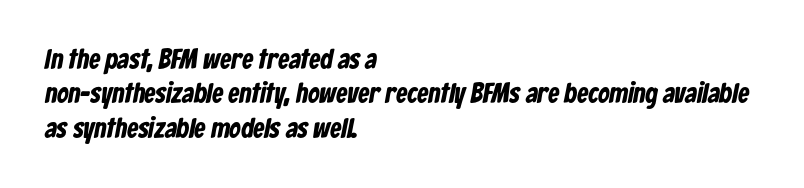
Compared with an ordinary text face, these strokes are far heavier — a full bold. Each letter keeps its own natural width here, so spacing adapts to shape. Tracking here is standard; glyphs follow each other at the usual distance. Short and long lines alike share a common starting point at left.
